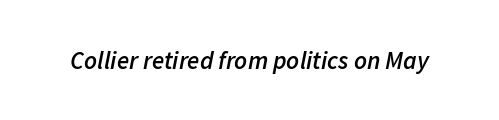
The image shows 25 px text type, italic (leaning right); set normal letter spacing, not underlined.
